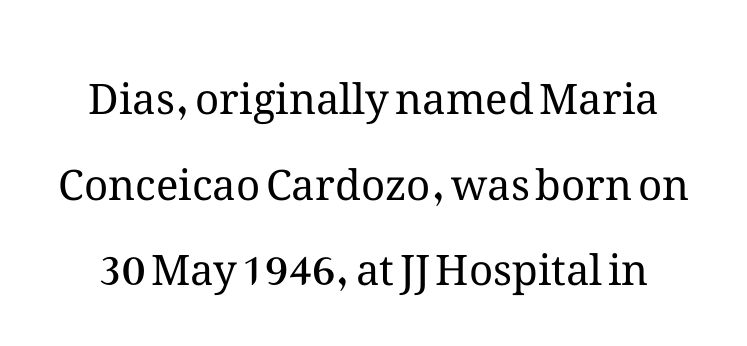
Q: Is the text bold? A: No.
Q: Is the text italic (slanted)? A: No, it is upright.
Q: Is the text underlined? A: No.
Q: How is the paragraph aligned? A: Centered.
Q: Is the spacing between letters normal or unusually wide? A: Normal.
Q: Is the spacing between lines tight, normal or loose? A: Loose.
Q: Width (condensed, normal, or wide)? A: Normal.
Q: Stroke contrast? A: Medium.
Q: x-height? A: Medium.
Q: Monospaced? A: No.
